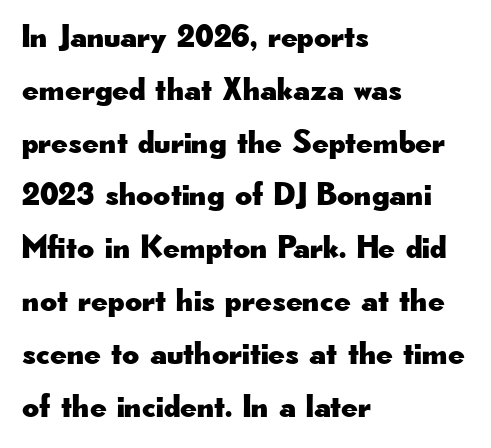
The image shows 33 px wide sans-serif type, upright; set left-aligned, normal line spacing (1.6x), normal letter spacing, not underlined; low stroke contrast and a small x-height.
